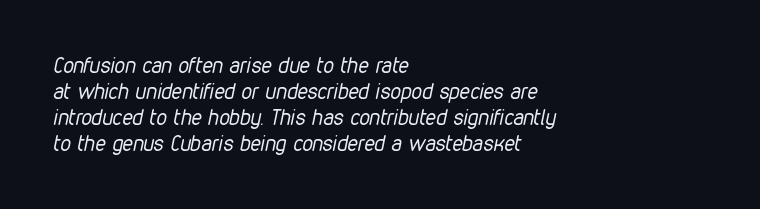
The font's italic variant was chosen for this text. Decoration check: the copy has no underline. The font sits on the lighter half of the weight spectrum, regular included. The ragged edge is on the right, which tells us the setting is flush left. The rendering keeps characters at their native spacing.
